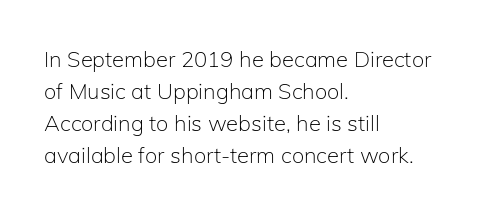
This sample uses an upright cut, with every glyph sitting square on the baseline. Check the space under the baseline: it is left empty. These lines are set flush left with a ragged right edge. Weight: not bold — regular or lighter.
